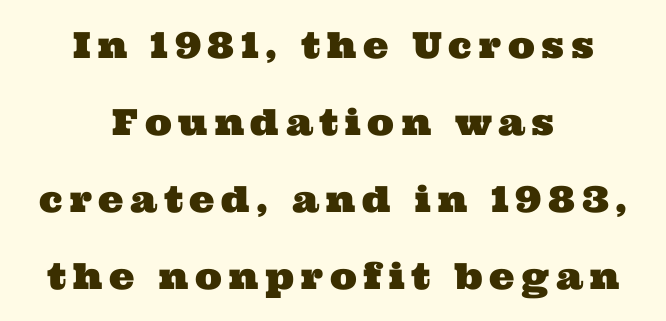
Line spacing here is loose. Observe the serifs anchoring each vertical stroke in this sample. Alignment: centered. The space directly below the letters is spotless.
